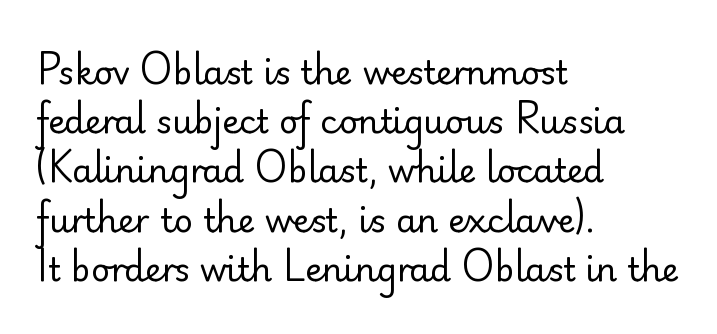
This sample uses plain, unmodified letter spacing. Line starts are locked; line ends wander. Is there much room between lines? A standard amount, neither cramped nor airy. In terms of posture, this sample is upright. Is this a fixed-width face? No — the glyphs have proportional, varying widths.
